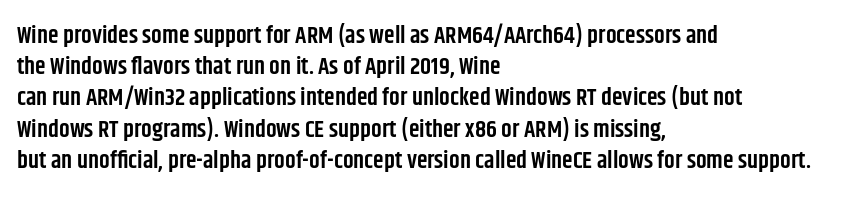
The image shows 24 px text type, upright; set left-aligned, normal line spacing (1.3x), normal letter spacing, not underlined.
